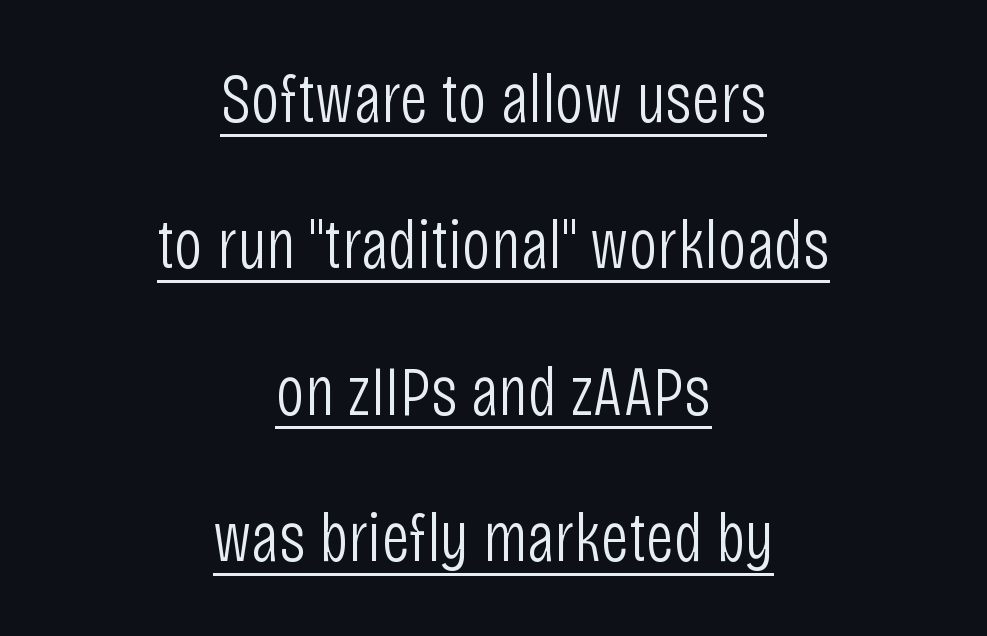
Q: Is the text bold? A: No.
Q: Is the text italic (slanted)? A: No, it is upright.
Q: Is the typeface a serif or a sans-serif typeface? A: Sans-serif.
Q: Is the text underlined? A: Yes.
Q: How is the paragraph aligned? A: Centered.
Q: Is the spacing between letters normal or unusually wide? A: Normal.
Q: Is the spacing between lines tight, normal or loose? A: Loose.
Q: Width (condensed, normal, or wide)? A: Condensed.
Q: Stroke contrast? A: Low.
Q: x-height? A: Large.
Q: Monospaced? A: No.
